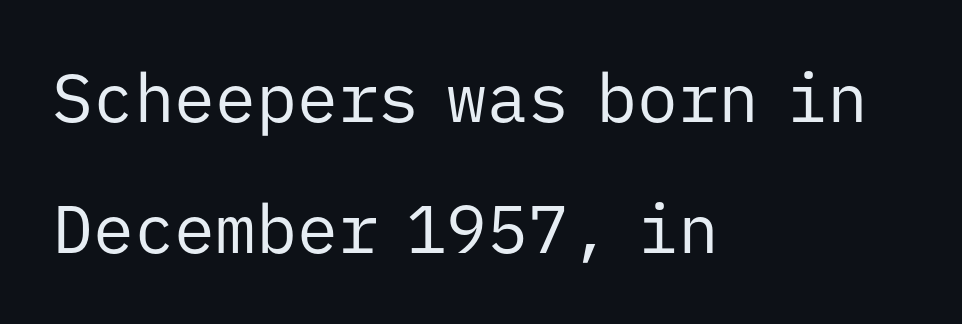
The image shows 68 px regular-weight sans-serif type, upright, monospaced; set left-aligned, loose line spacing (1.92x), normal letter spacing, not underlined; low stroke contrast and a medium x-height.
